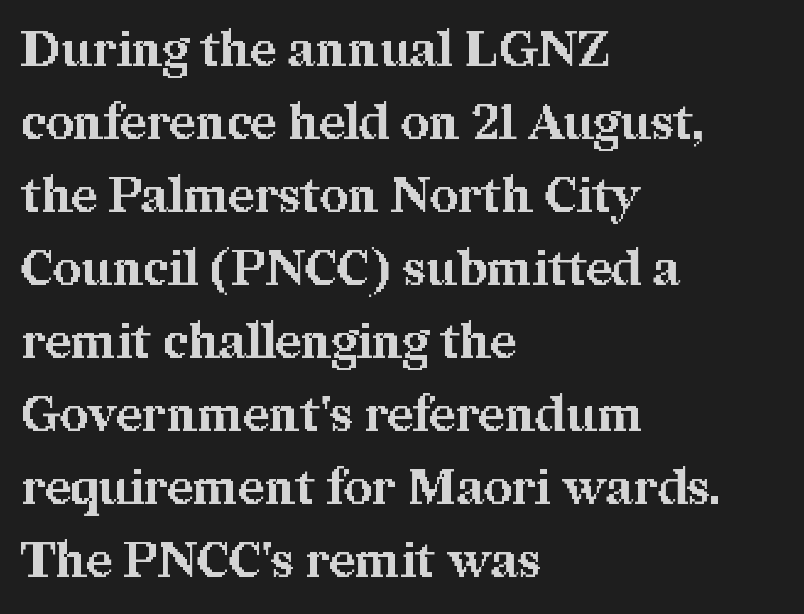
The passage shown is typeset with a serif family. The compositor pushed each line to the left boundary. Does extra space separate the letters? No, they use regular spacing. This sample has the flowing, uneven cadence of proportional lettering.
